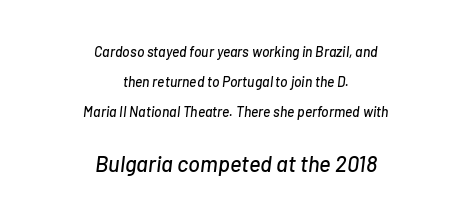
The passage shown has conventional tracking throughout. The zone under the glyphs is completely vacant. These lines stack symmetrically, like a column narrowing and widening about its center. The designer gave the closing block more size than the opening block. Does the lettering tilt? It does — this is italic.
